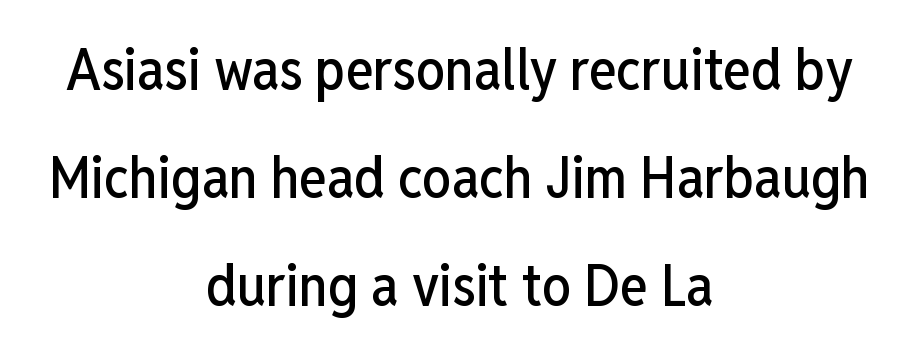
Q: Is the text italic (slanted)? A: No, it is upright.
Q: Is the typeface a serif or a sans-serif typeface? A: Sans-serif.
Q: Is the text underlined? A: No.
Q: How is the paragraph aligned? A: Centered.
Q: Is the spacing between letters normal or unusually wide? A: Normal.
Q: Width (condensed, normal, or wide)? A: Condensed.
Q: Stroke contrast? A: Low.
Q: x-height? A: Medium.
Q: Monospaced? A: No.
